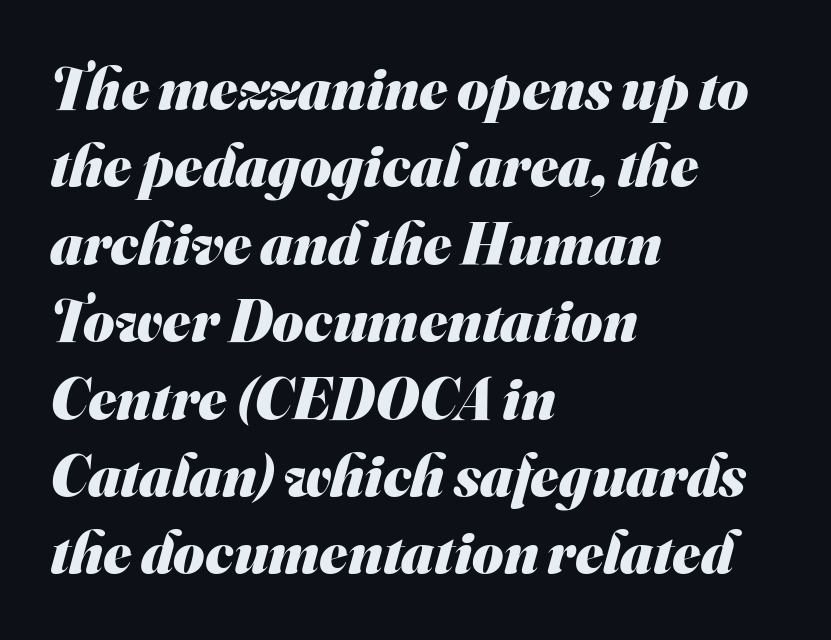
Q: Is the text bold? A: Yes.
Q: Is the typeface a serif or a sans-serif typeface? A: Sans-serif.
Q: Is the text underlined? A: No.
Q: How is the paragraph aligned? A: Left-aligned.
Q: Is the spacing between letters normal or unusually wide? A: Normal.
Q: Is the spacing between lines tight, normal or loose? A: Normal.
Q: Width (condensed, normal, or wide)? A: Normal.
Q: Stroke contrast? A: Medium.
Q: x-height? A: Small.
Q: Monospaced? A: No.
